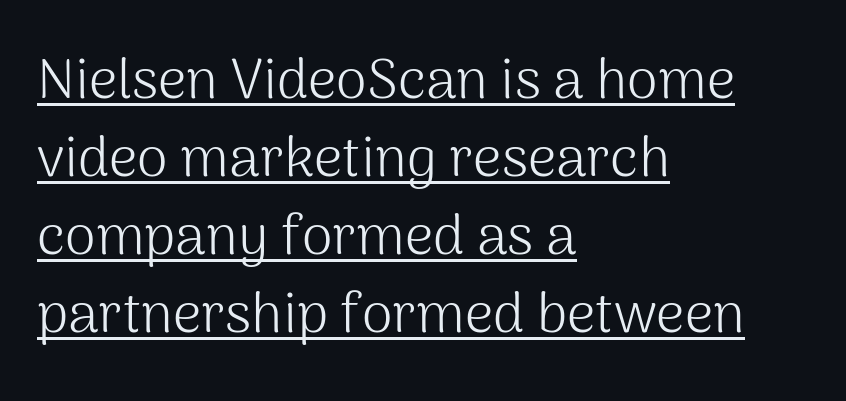
The image shows 56 px light sans-serif type, upright; set left-aligned, normal line spacing (1.39x), normal letter spacing, underlined; medium stroke contrast and a medium x-height.
